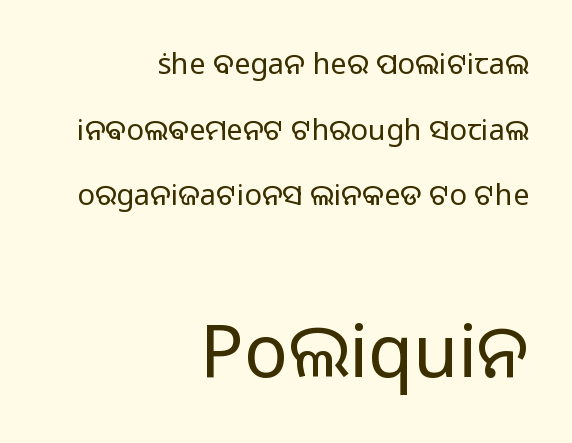
Typeset ragged left — the right edge is the straight one. Descenders are the only things crossing below the line. Serifs: no, the terminals of the letterforms are clean. Weight class: somewhere from thin through regular.
